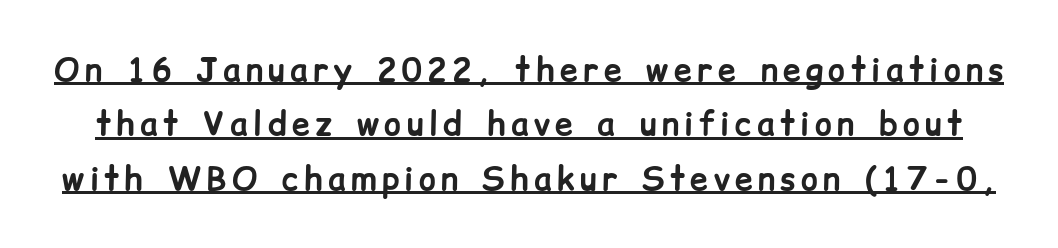
Q: Is the text bold? A: Yes.
Q: Is the text italic (slanted)? A: No, it is upright.
Q: Is the typeface a serif or a sans-serif typeface? A: Sans-serif.
Q: Is the text underlined? A: Yes.
Q: Is the spacing between lines tight, normal or loose? A: Normal.
Q: Width (condensed, normal, or wide)? A: Normal.
Q: Stroke contrast? A: Low.
Q: x-height? A: Medium.
Q: Monospaced? A: No.
